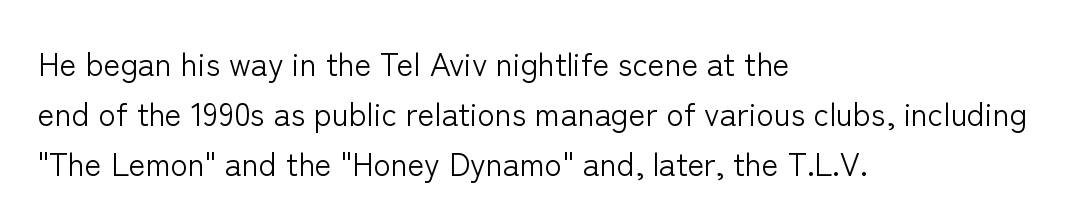
The image shows 32 px light sans-serif type, upright; set left-aligned, normal line spacing (1.56x), normal letter spacing, not underlined; low stroke contrast and a medium x-height.
